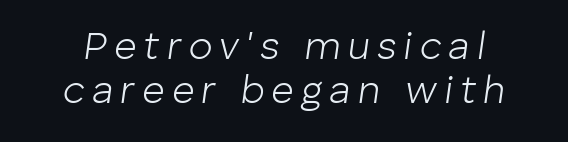
{"italic": "yes", "lean": "right", "slant_degrees": 8, "bold": "no", "weight": "light", "width": "normal", "stroke_contrast": "low", "x_height": "medium", "monospaced": "no", "underline": "no", "line_spacing": "tight", "line_spacing_ratio": 1.12, "glyph_px": 39}
